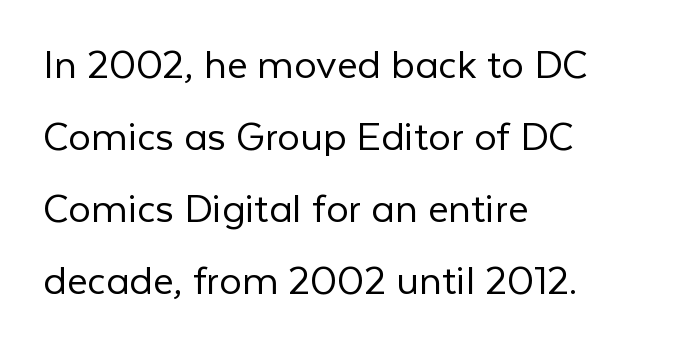
The image shows 45 px light sans-serif type, upright; set left-aligned, normal line spacing (1.6x), normal letter spacing, not underlined; low stroke contrast and a medium x-height.
